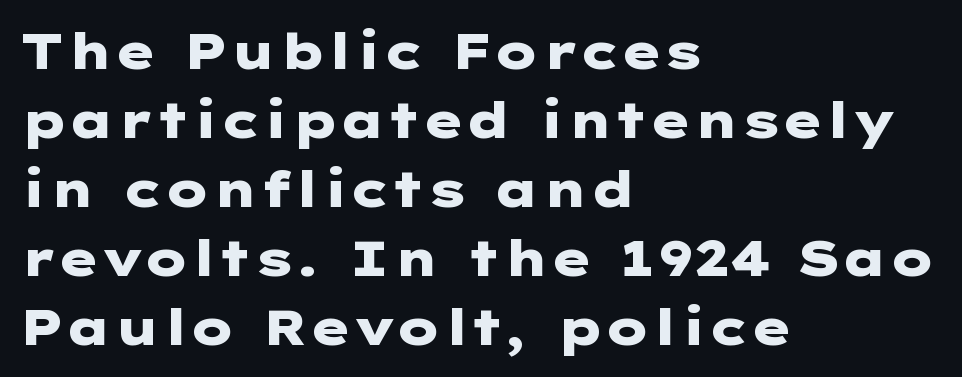
The line-height multiplier appears to be the usual default. The characters look thick and weighty, a clear bold. A bare baseline throughout the passage. The characters display no serif detailing; their extremities are plain. Reading down the block, your eye returns to a fixed left position each line. The face used here is rendered with its standard letterfit.
